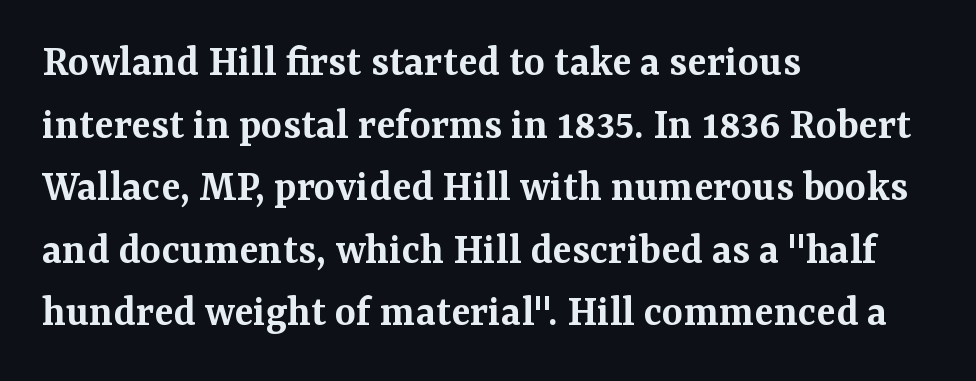
The image shows 45 px semibold serif type, upright; set left-aligned, normal line spacing (1.39x), normal letter spacing, not underlined; medium stroke contrast and a medium x-height.
